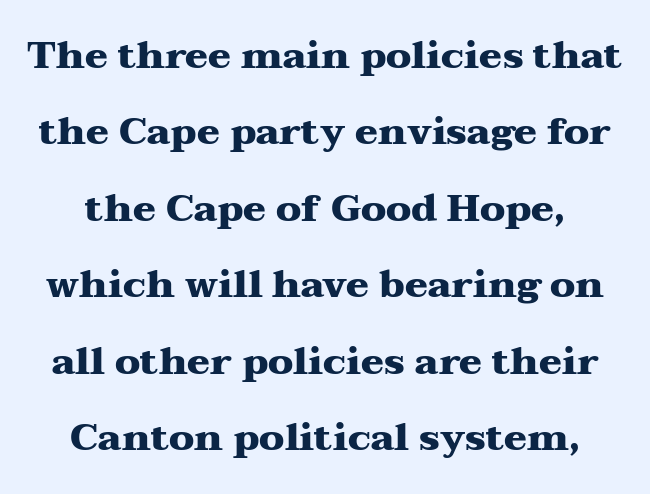
Q: Is the text bold? A: Yes.
Q: Is the text italic (slanted)? A: No, it is upright.
Q: Is the typeface a serif or a sans-serif typeface? A: Serif.
Q: Is the text underlined? A: No.
Q: How is the paragraph aligned? A: Centered.
Q: Is the spacing between letters normal or unusually wide? A: Normal.
Q: Is the spacing between lines tight, normal or loose? A: Loose.
Q: Width (condensed, normal, or wide)? A: Wide.
Q: Stroke contrast? A: Medium.
Q: x-height? A: Medium.
Q: Monospaced? A: No.
